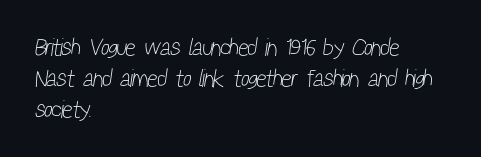
Q: Is the text bold? A: No.
Q: Is the text underlined? A: No.
Q: How is the paragraph aligned? A: Left-aligned.
Q: Is the spacing between letters normal or unusually wide? A: Normal.
Q: Is the spacing between lines tight, normal or loose? A: Normal.
